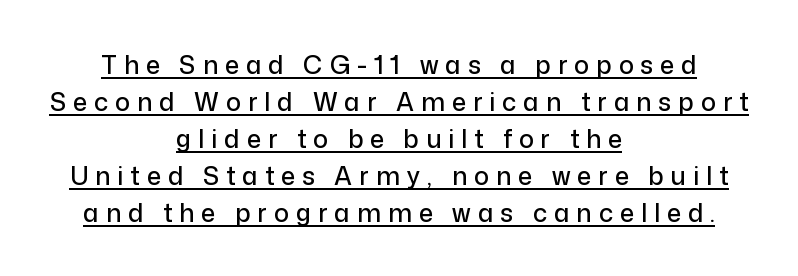
The image shows 25 px text type, upright; set centered, normal line spacing (1.48x), unusually wide letter spacing (+0.28 em), underlined.
